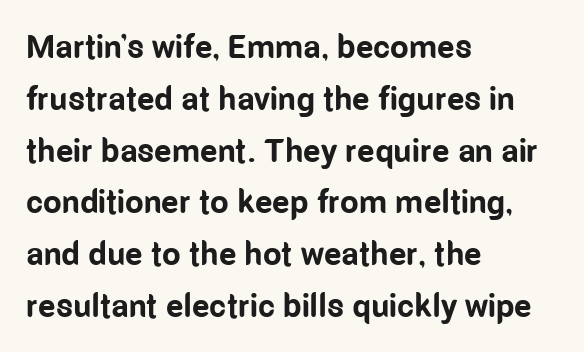
Strong, thick strokes mark this as bold type. Looks like regular typesetting: each glyph gets only the width it needs. This sample uses plain, unmodified letter spacing. The glyphs are unaccompanied by any horizontal stroke below them. Serif or sans? Sans — the stroke terminals are bare. This sample uses an upright cut, with every glyph sitting square on the baseline.
